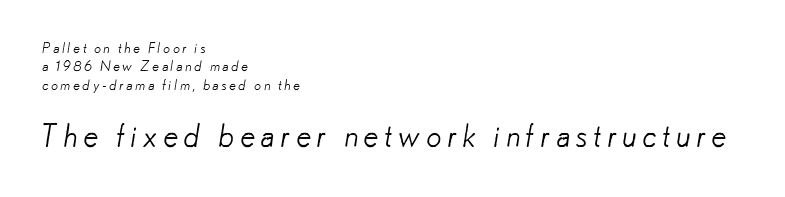
Stems here are at most as thick as an everyday book face. The baseline area is clear. A typesetter would call this proportional, since set widths differ per character. The second block has been scaled up relative to the first.
